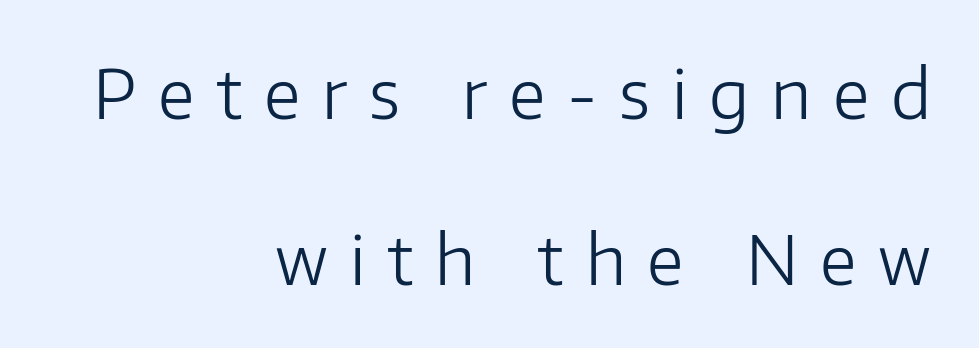
Leading: increased. If you drew a ruler down the right edge, every line would touch it. No extra ink here — the face is not bold. Short note: letters widely spaced.
